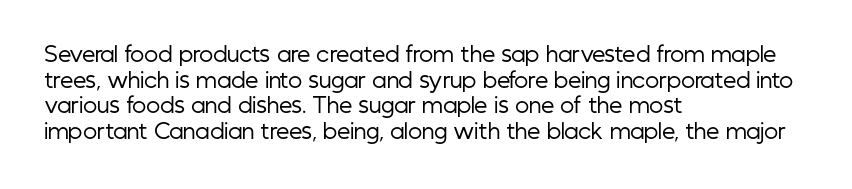
Does extra space separate the letters? No, they use regular spacing. The passage is arranged the way most books set body copy — flush left. The area under the type is left untouched. The face looks like a standard text weight, possibly lighter. Notice how the stems are strictly vertical — no italics here.
